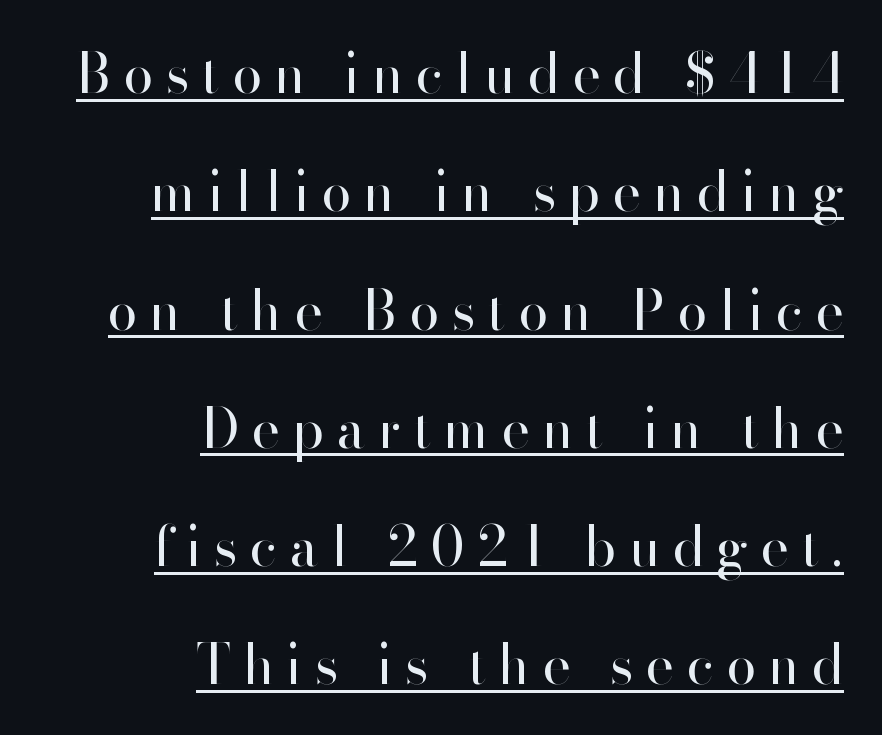
The image shows 54 px regular-weight sans-serif type, upright; set right-aligned, loose line spacing (2.19x), unusually wide letter spacing (+0.25 em), underlined; high stroke contrast and a small x-height.
